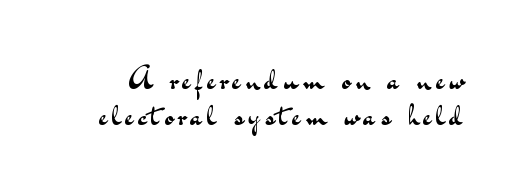
Descenders are the only things crossing below the line. The space between consecutive lines is stingy. Vertical stems look standard width or narrower in stroke. The font family rendered here belongs to the sans-serif group. Do the characters align in a grid? No, the font is proportional.
